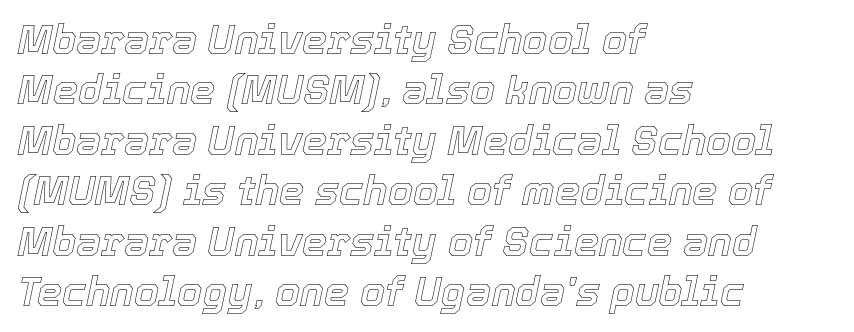
Which margin do the lines hug? The left one — the right edge is uneven. The zone under the glyphs is completely vacant. Characters follow at the spacing the type designer built in. Italic? Definitely — the glyphs are oblique. Note the varied advance widths — an 'i' is clearly narrower than an 'm'.
